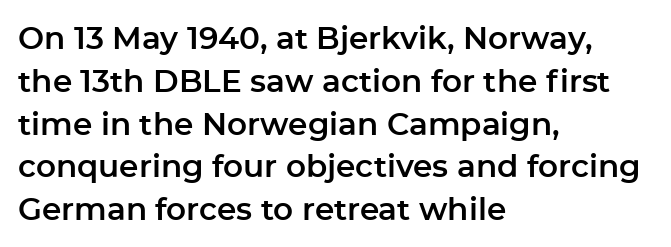
The image shows 31 px sans-serif type, upright; set left-aligned, normal line spacing (1.38x), normal letter spacing, not underlined; low stroke contrast and a medium x-height.
